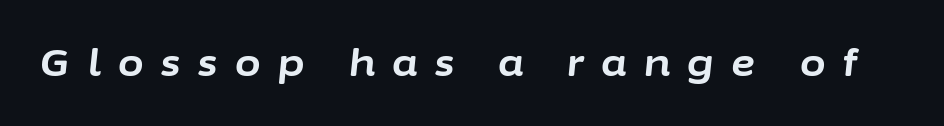
Q: Is the text bold? A: Yes.
Q: Is the text italic (slanted)? A: Yes, it leans right by about 6 degrees.
Q: Is the text underlined? A: No.
Q: Is the spacing between letters normal or unusually wide? A: Unusually wide.
Q: Width (condensed, normal, or wide)? A: Normal.
Q: Stroke contrast? A: Low.
Q: x-height? A: Medium.
Q: Monospaced? A: No.
